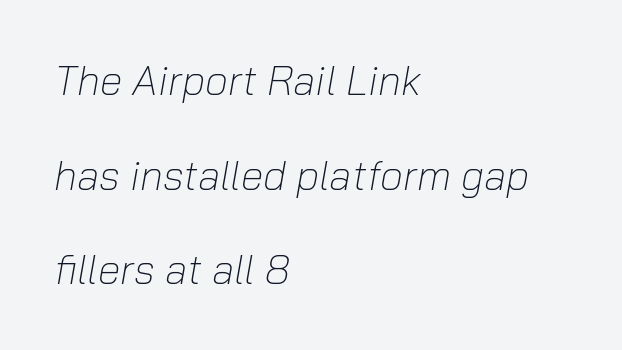
Q: Is the text bold? A: No.
Q: Is the text italic (slanted)? A: Yes, it leans right by about 10 degrees.
Q: Is the text underlined? A: No.
Q: How is the paragraph aligned? A: Left-aligned.
Q: Is the spacing between letters normal or unusually wide? A: Normal.
Q: Is the spacing between lines tight, normal or loose? A: Loose.
Q: Width (condensed, normal, or wide)? A: Normal.
Q: Stroke contrast? A: Low.
Q: x-height? A: Medium.
Q: Monospaced? A: No.
